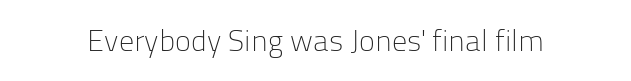
Q: Is the text bold? A: No.
Q: Is the text italic (slanted)? A: No, it is upright.
Q: Is the typeface a serif or a sans-serif typeface? A: Sans-serif.
Q: Is the text underlined? A: No.
Q: Is the spacing between letters normal or unusually wide? A: Normal.
Q: Width (condensed, normal, or wide)? A: Normal.
Q: Stroke contrast? A: Low.
Q: x-height? A: Medium.
Q: Monospaced? A: No.
